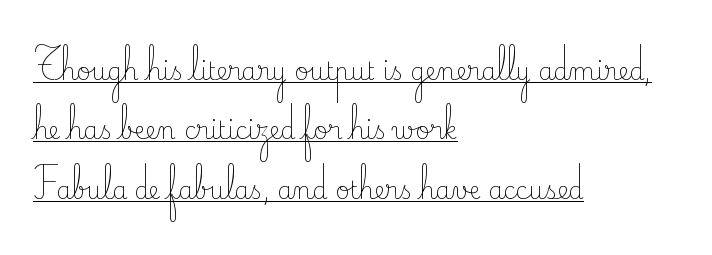
The image shows 24 px text type, upright; set left-aligned, loose line spacing (2.47x), normal letter spacing, underlined.
